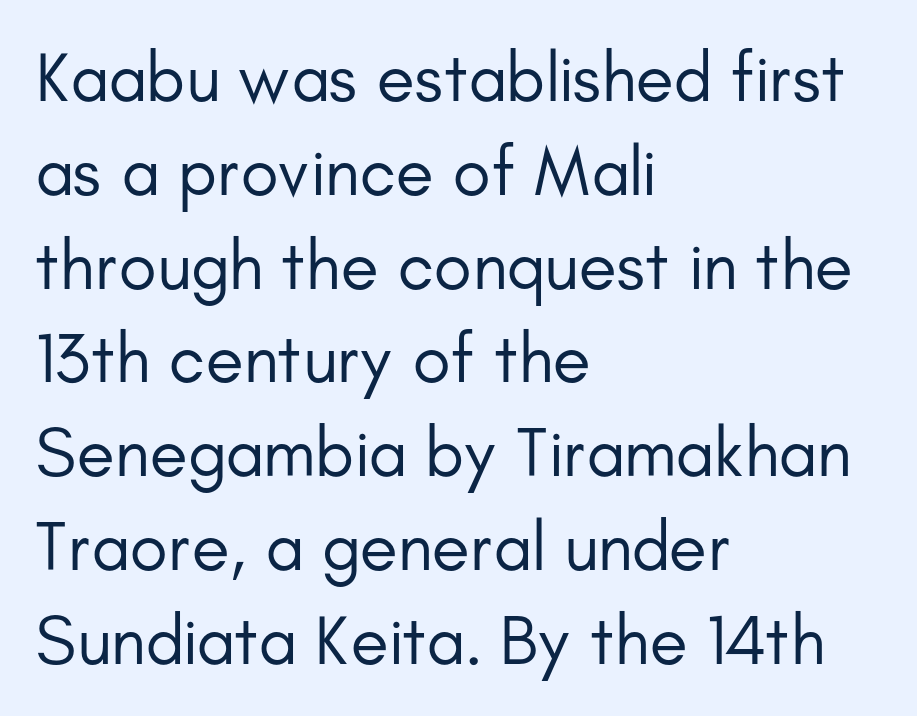
Q: Is the text bold? A: No.
Q: Is the text italic (slanted)? A: No, it is upright.
Q: Is the typeface a serif or a sans-serif typeface? A: Sans-serif.
Q: Is the text underlined? A: No.
Q: How is the paragraph aligned? A: Left-aligned.
Q: Is the spacing between letters normal or unusually wide? A: Normal.
Q: Is the spacing between lines tight, normal or loose? A: Normal.
Q: Width (condensed, normal, or wide)? A: Normal.
Q: Stroke contrast? A: Low.
Q: x-height? A: Small.
Q: Monospaced? A: No.
